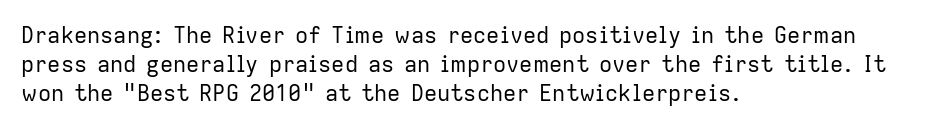
Tall strokes in this sample are plumb rather than angled. The passage shown has conventional tracking throughout. Every row of glyphs begins at an identical x-position on the left. A normal amount of white space separates one row of letters from the next. Type without underlining.
